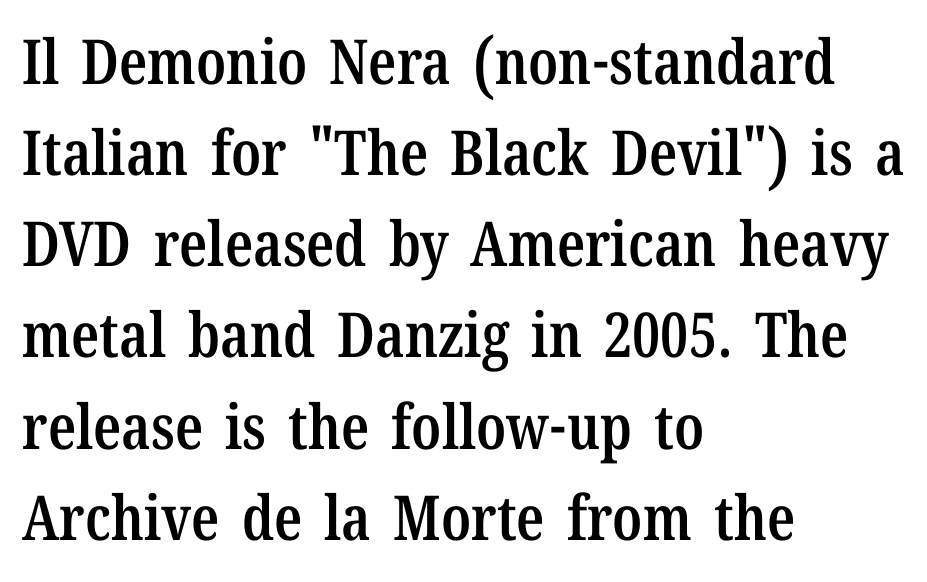
Q: Is the text bold? A: Semi-bold.
Q: Is the text italic (slanted)? A: No, it is upright.
Q: Is the typeface a serif or a sans-serif typeface? A: Serif.
Q: Is the text underlined? A: No.
Q: How is the paragraph aligned? A: Left-aligned.
Q: Is the spacing between letters normal or unusually wide? A: Normal.
Q: Is the spacing between lines tight, normal or loose? A: Normal.
Q: Width (condensed, normal, or wide)? A: Condensed.
Q: Stroke contrast? A: Low.
Q: x-height? A: Medium.
Q: Monospaced? A: No.
